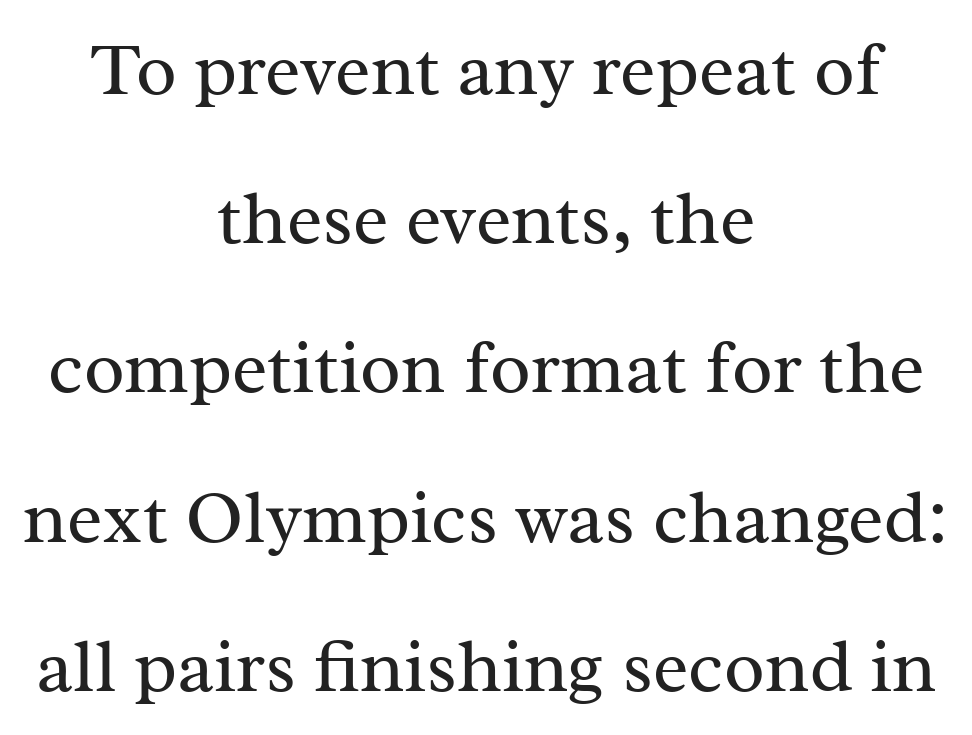
{"serif": "yes", "italic": "no", "bold": "no", "weight": "regular", "width": "normal", "stroke_contrast": "medium", "x_height": "medium", "monospaced": "no", "underline": "no", "align": "center", "line_spacing": "loose", "line_spacing_ratio": 1.99, "letter_spacing": "normal", "letter_spacing_em": 0.0, "glyph_px": 75}
